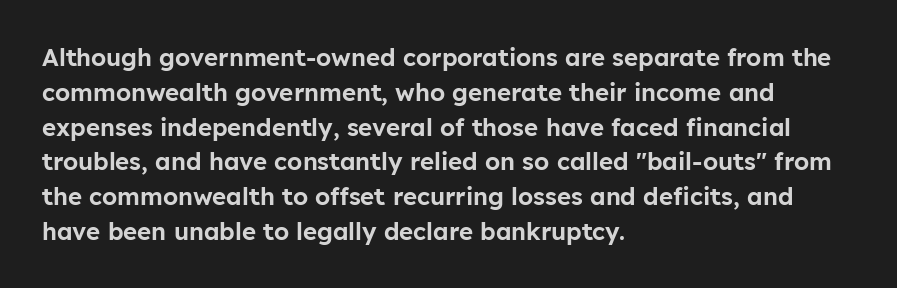
{"italic": "no", "underline": "no", "align": "left", "line_spacing": "normal", "line_spacing_ratio": 1.45, "letter_spacing": "normal", "letter_spacing_em": 0.0, "glyph_px": 24}
